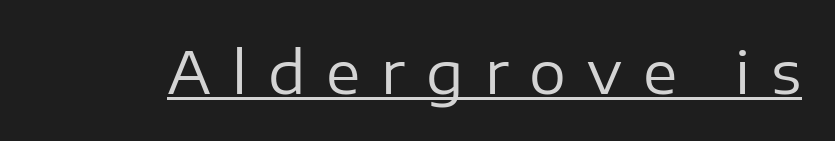
The image shows 58 px regular-weight sans-serif type, upright; set unusually wide letter spacing (+0.36 em), underlined; low stroke contrast and a medium x-height.
